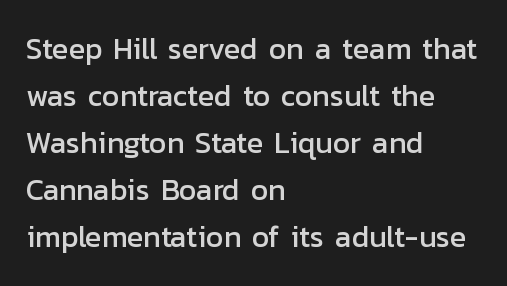
Q: Is the text italic (slanted)? A: No, it is upright.
Q: Is the typeface a serif or a sans-serif typeface? A: Sans-serif.
Q: Is the text underlined? A: No.
Q: How is the paragraph aligned? A: Left-aligned.
Q: Is the spacing between letters normal or unusually wide? A: Normal.
Q: Is the spacing between lines tight, normal or loose? A: Normal.
Q: Width (condensed, normal, or wide)? A: Normal.
Q: Stroke contrast? A: Low.
Q: x-height? A: Medium.
Q: Monospaced? A: No.
